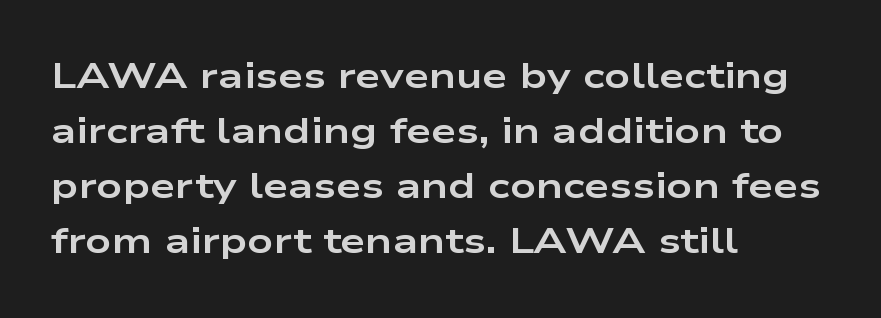
The image shows 36 px bold, wide sans-serif type, upright; set left-aligned, normal line spacing (1.53x), normal letter spacing, not underlined; low stroke contrast and a medium x-height.
